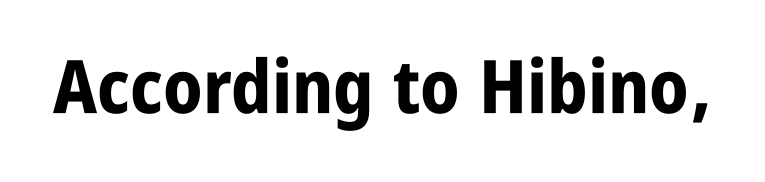
The typography opts for an upright posture over an oblique one. The words here are not underlined. Each letter's strokes conclude bluntly, with no projecting serifs. What weight is shown? A full bold with thick strokes. Glyph-to-glyph distance matches everyday printed text.
